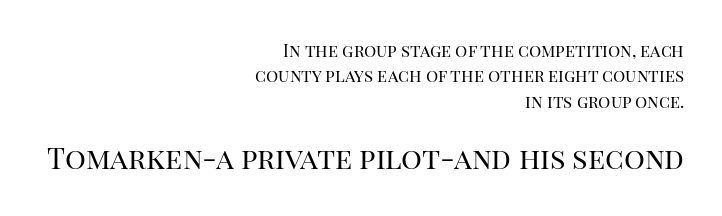
Size contrast runs from small at the top to large at the bottom. Type style note: has serifs. No extra tracking has been applied to these lines. This reads as an unemphasized weight, regular at the heaviest.
